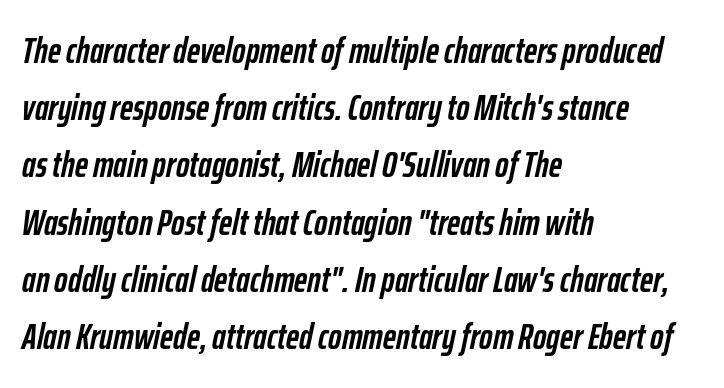
Q: Is the text bold? A: Yes.
Q: Is the text italic (slanted)? A: Yes, it leans right by about 12 degrees.
Q: Is the text underlined? A: No.
Q: How is the paragraph aligned? A: Left-aligned.
Q: Is the spacing between letters normal or unusually wide? A: Normal.
Q: Is the spacing between lines tight, normal or loose? A: Normal.
Q: Width (condensed, normal, or wide)? A: Condensed.
Q: Stroke contrast? A: Low.
Q: x-height? A: Medium.
Q: Monospaced? A: No.
